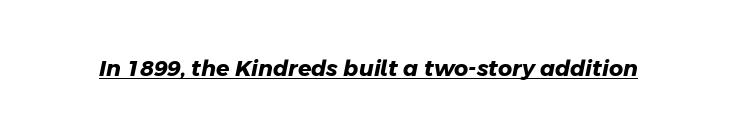
{"bold": "yes", "underline": "yes", "letter_spacing": "normal", "letter_spacing_em": 0.0, "glyph_px": 22}
